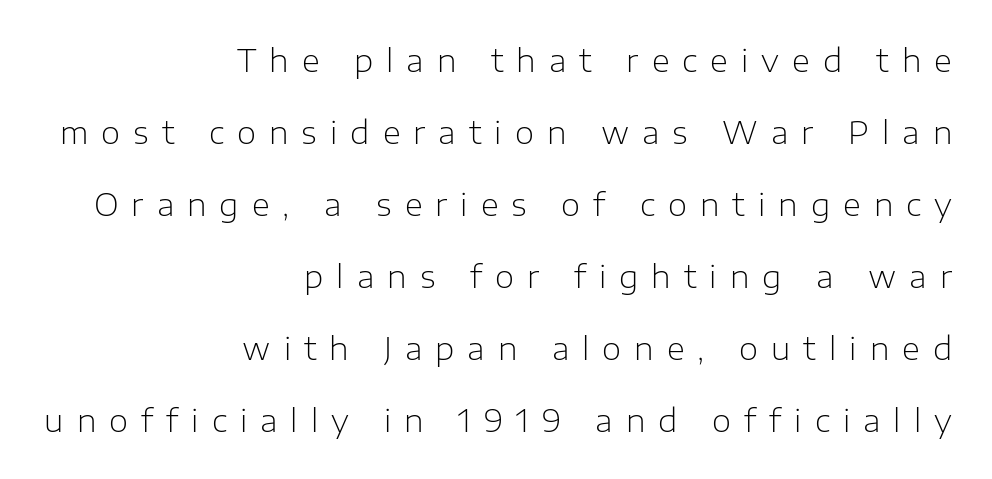
The image shows 31 px light sans-serif type, upright; set right-aligned, loose line spacing (2.32x), unusually wide letter spacing (+0.42 em), not underlined; low stroke contrast and a medium x-height.
